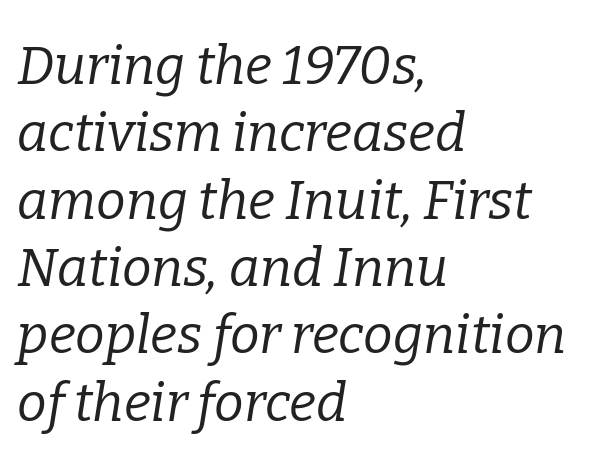
{"serif": "yes", "italic": "yes", "lean": "right", "slant_degrees": 9, "bold": "no", "weight": "regular", "width": "normal", "stroke_contrast": "low", "x_height": "medium", "monospaced": "no", "underline": "no", "align": "left", "line_spacing": "normal", "line_spacing_ratio": 1.27, "letter_spacing": "normal", "letter_spacing_em": 0.0, "glyph_px": 53}
